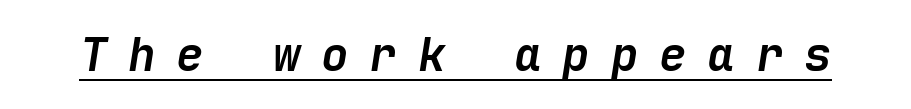
Q: Is the text bold? A: Yes.
Q: Is the text italic (slanted)? A: Yes, it leans right by about 9 degrees.
Q: Is the text underlined? A: Yes.
Q: Is the spacing between letters normal or unusually wide? A: Unusually wide.
Q: Width (condensed, normal, or wide)? A: Normal.
Q: Stroke contrast? A: Low.
Q: x-height? A: Medium.
